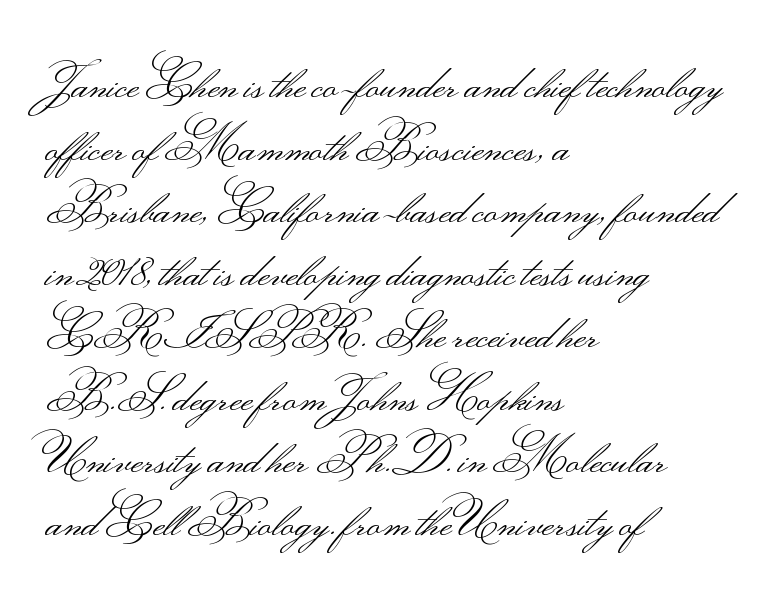
Q: Is the text bold? A: No.
Q: Is the text italic (slanted)? A: Yes.
Q: Is the typeface a serif or a sans-serif typeface? A: Sans-serif.
Q: Is the text underlined? A: No.
Q: How is the paragraph aligned? A: Left-aligned.
Q: Is the spacing between letters normal or unusually wide? A: Normal.
Q: Is the spacing between lines tight, normal or loose? A: Normal.
Q: Width (condensed, normal, or wide)? A: Wide.
Q: Stroke contrast? A: Medium.
Q: Monospaced? A: No.
